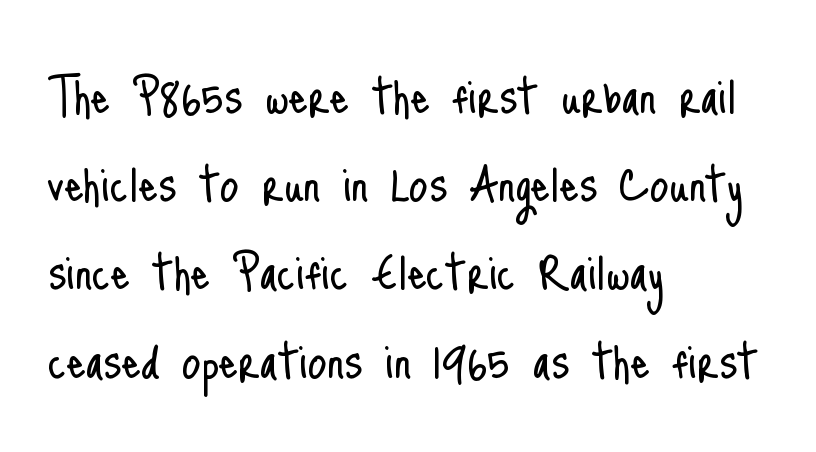
The image shows 60 px light, condensed sans-serif type, upright; set left-aligned, normal line spacing (1.47x), normal letter spacing, not underlined; low stroke contrast and a small x-height.
